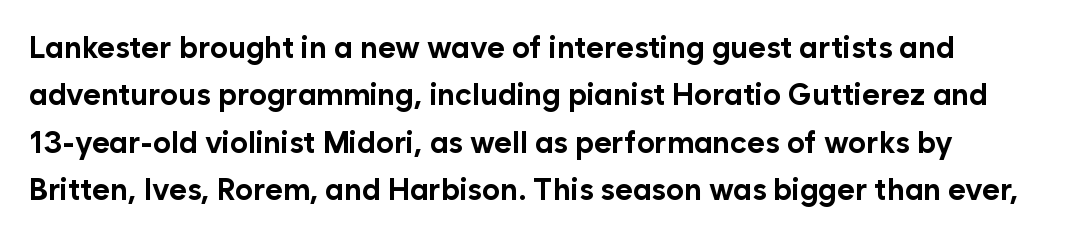
A typesetter would call this zero additional tracking. Interline gaps are of average width in this sample. These lines are rendered in a variable-pitch font. This sample uses an upright cut, with every glyph sitting square on the baseline.
